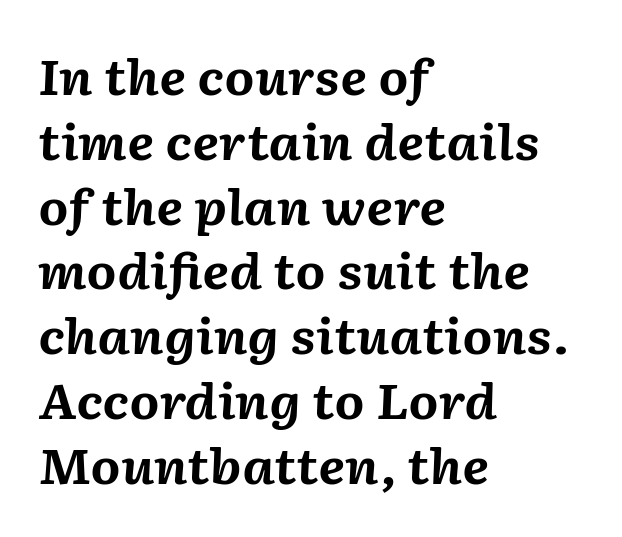
The letters advance in unequal steps, a hallmark of proportional type. The typesetter chose a ragged-right arrangement here. Students, note that the glyphs here touch the page at normal intervals. Bold? Absolutely — the strokes are thick and heavy. A normal amount of white space separates one row of letters from the next.
